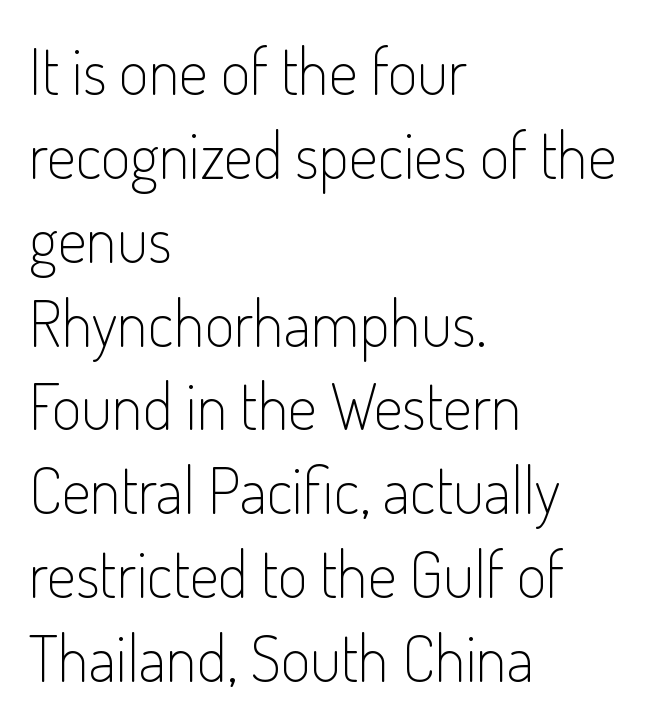
Q: Is the text bold? A: No.
Q: Is the text italic (slanted)? A: No, it is upright.
Q: Is the typeface a serif or a sans-serif typeface? A: Sans-serif.
Q: Is the text underlined? A: No.
Q: How is the paragraph aligned? A: Left-aligned.
Q: Is the spacing between letters normal or unusually wide? A: Normal.
Q: Is the spacing between lines tight, normal or loose? A: Normal.
Q: Width (condensed, normal, or wide)? A: Condensed.
Q: Stroke contrast? A: Low.
Q: x-height? A: Small.
Q: Monospaced? A: No.
